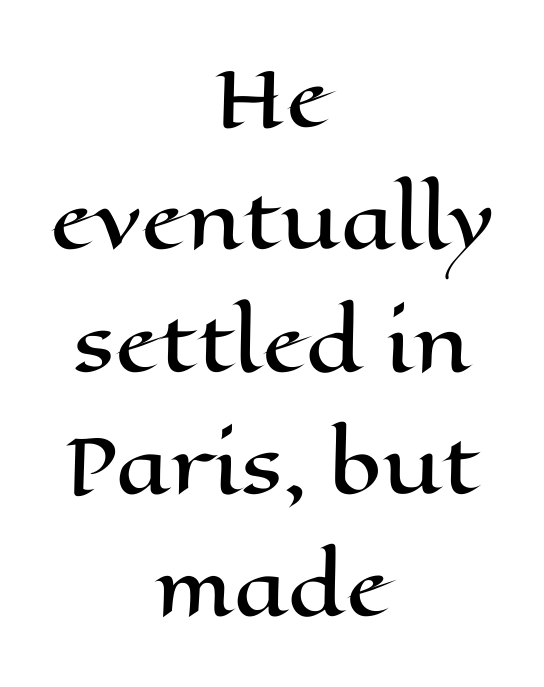
The image shows 76 px wide type, upright; set centered, normal line spacing (1.61x), normal letter spacing, not underlined; high stroke contrast and a medium x-height.
